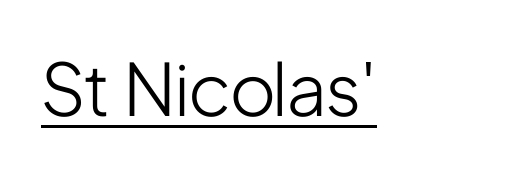
Q: Is the text bold? A: No.
Q: Is the text italic (slanted)? A: No, it is upright.
Q: Is the typeface a serif or a sans-serif typeface? A: Sans-serif.
Q: Is the text underlined? A: Yes.
Q: How is the paragraph aligned? A: Left-aligned.
Q: Is the spacing between letters normal or unusually wide? A: Normal.
Q: Width (condensed, normal, or wide)? A: Condensed.
Q: Stroke contrast? A: Low.
Q: x-height? A: Medium.
Q: Monospaced? A: No.
